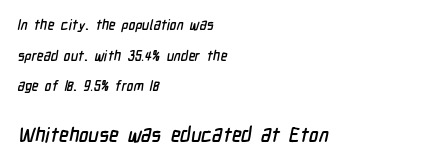
Layout note: lines flush left. Characters follow at the spacing the type designer built in. The line-height multiplier appears high, well above default. Honestly, there is no underline to notice here at all.
